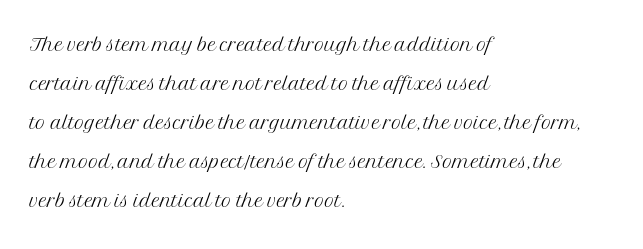
The image shows 27 px text type; set left-aligned, normal line spacing (1.44x), normal letter spacing, not underlined.
